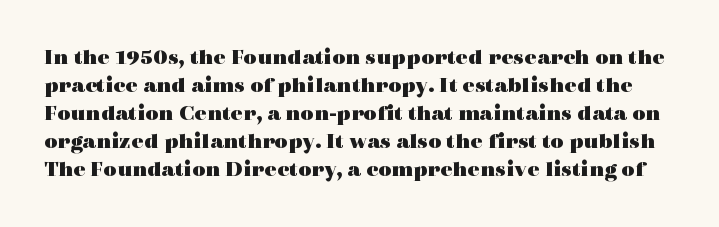
{"italic": "no", "bold": "yes", "underline": "no", "line_spacing_ratio": 1.22, "letter_spacing": "normal", "letter_spacing_em": 0.0, "glyph_px": 23}
